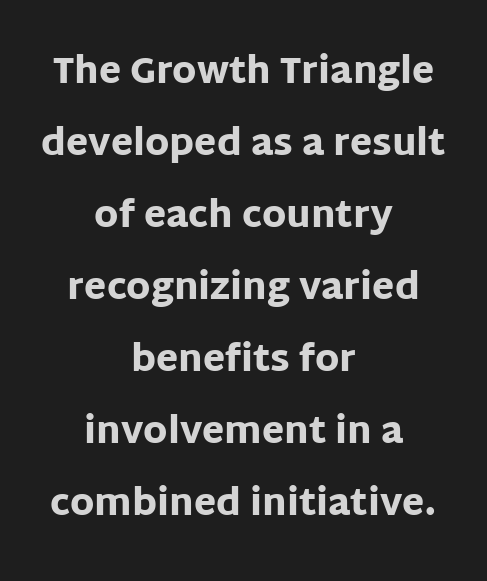
{"serif": "no", "italic": "no", "bold": "yes", "weight": "heavy", "width": "normal", "stroke_contrast": "low", "x_height": "large", "monospaced": "no", "underline": "no", "align": "center", "line_spacing": "loose", "line_spacing_ratio": 2.0, "letter_spacing": "normal", "letter_spacing_em": 0.0, "glyph_px": 36}
